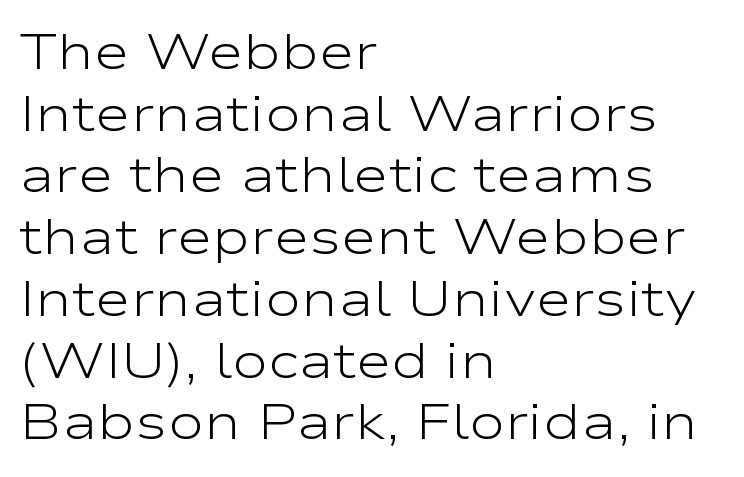
The paragraph has a hard left edge and a soft right edge. The font's upright variant was chosen for this text. No extra tracking has been applied to these lines. Proportional: the letters do not fall into vertical columns.
